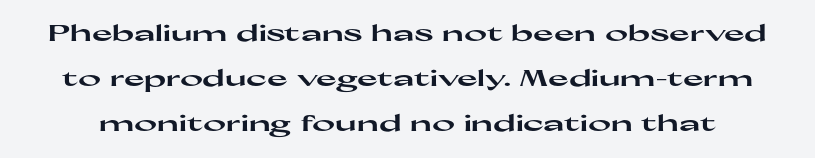
Q: Is the text bold? A: Yes.
Q: Is the text italic (slanted)? A: No, it is upright.
Q: Is the text underlined? A: No.
Q: Is the spacing between letters normal or unusually wide? A: Normal.
Q: Is the spacing between lines tight, normal or loose? A: Loose.
